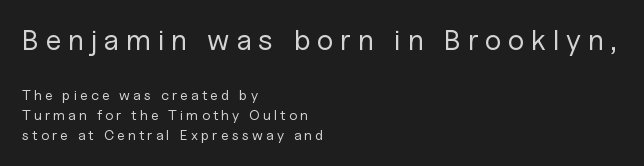
The image shows 29 px regular-weight sans-serif type, upright; set left-aligned, normal line spacing (1.41x), unusually wide letter spacing (+0.23 em), not underlined; the first (top) block is 2.07x larger; low stroke contrast and a medium x-height.
